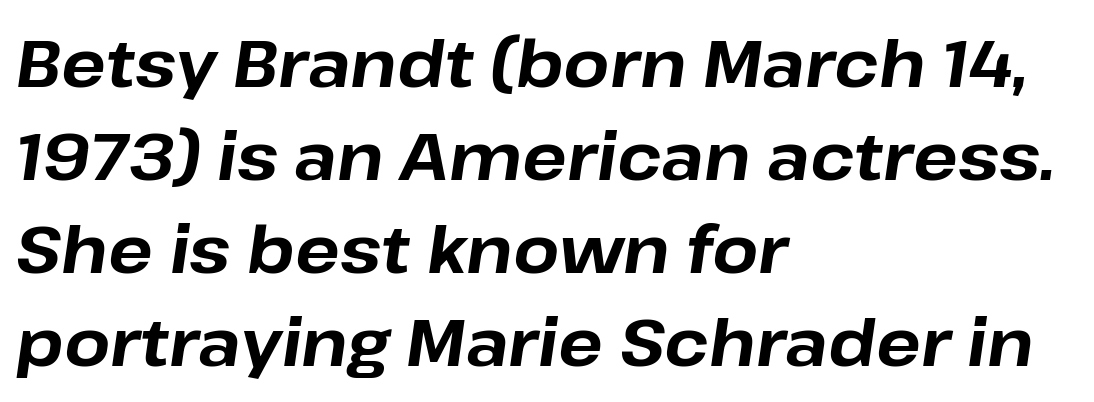
Q: Is the text bold? A: Yes.
Q: Is the text italic (slanted)? A: Yes, it leans right by about 8 degrees.
Q: Is the text underlined? A: No.
Q: How is the paragraph aligned? A: Left-aligned.
Q: Is the spacing between letters normal or unusually wide? A: Normal.
Q: Is the spacing between lines tight, normal or loose? A: Normal.
Q: Width (condensed, normal, or wide)? A: Normal.
Q: Stroke contrast? A: Low.
Q: x-height? A: Medium.
Q: Monospaced? A: No.
